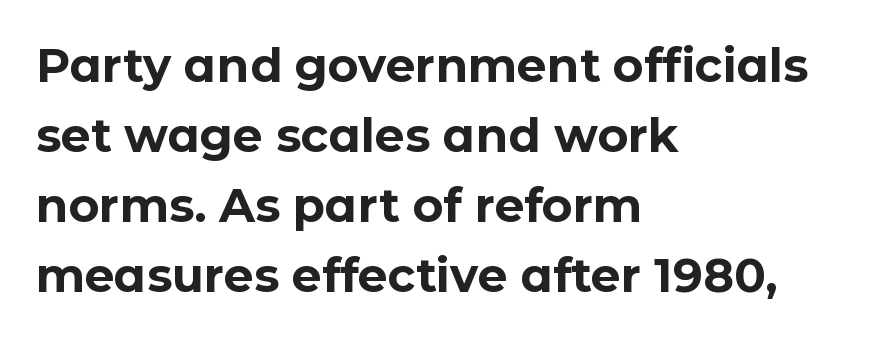
Every row of glyphs begins at an identical x-position on the left. Does the lettering tilt? It doesn't — this is upright. Heft: maximum for text — a bold. Descenders are the only things crossing below the line. Check where the strokes stop: nothing finishes them off — pure sans. Short note: letters normally spaced.
